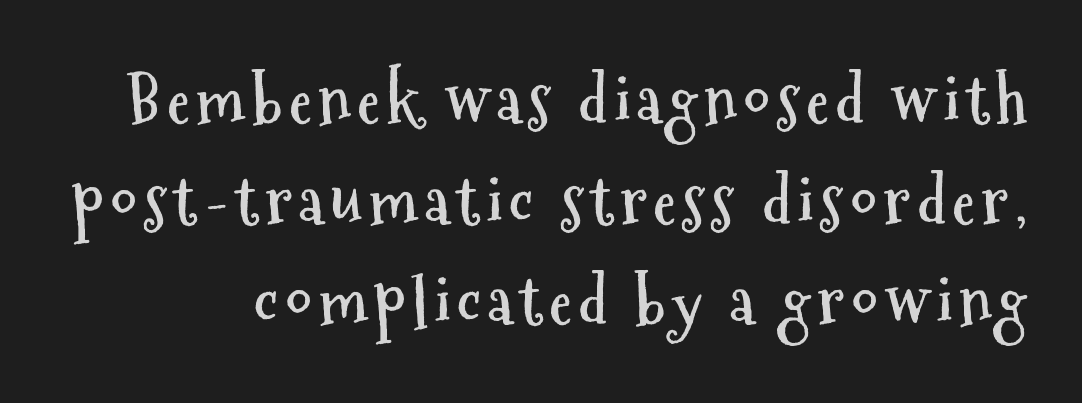
When letters stand straight like this, we call the style roman or upright. The zone under the glyphs is completely vacant. Every letter is thick-stroked: bold, no question. This rendering employs a face without finishing strokes, i.e., a sans-serif. Regarding leading, the lines here are spaced in the standard way.
